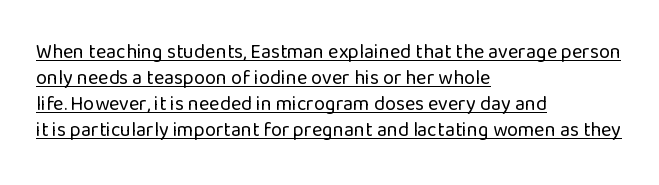
The image shows 20 px text type, upright; set left-aligned, normal line spacing (1.3x), normal letter spacing, underlined.
